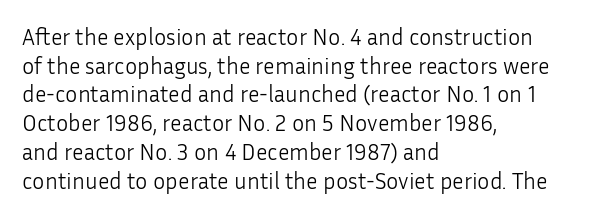
The image shows 23 px text type, upright; set left-aligned, normal line spacing (1.25x), normal letter spacing, not underlined.
